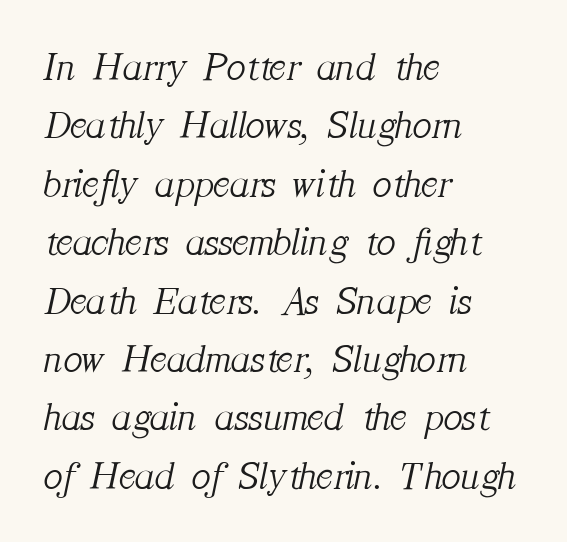
Is this a fixed-width face? No — the glyphs have proportional, varying widths. Horizontal bands of white between lines are of average thickness. The glyphs in this specimen are seriffed. Is this a heavy cut? Hardly; it is regular or lighter. Does the lettering tilt? It does — this is italic. Letters rest on an invisible, unmarked baseline.
